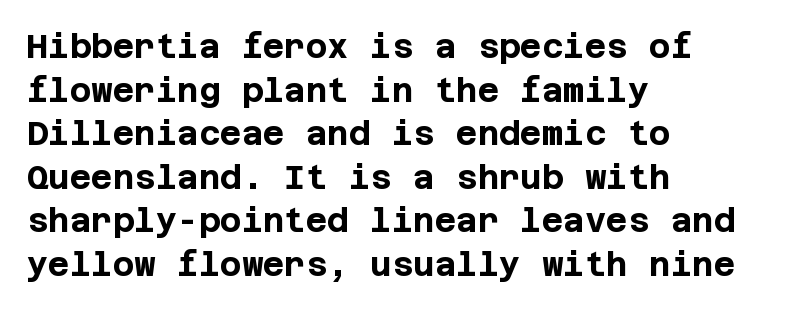
The image shows 33 px bold sans-serif type, upright; set left-aligned, normal line spacing (1.32x), normal letter spacing, not underlined; low stroke contrast and a large x-height.
